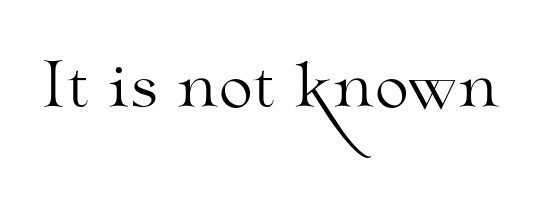
Q: Is the text bold? A: No.
Q: Is the text italic (slanted)? A: No, it is upright.
Q: Is the typeface a serif or a sans-serif typeface? A: Serif.
Q: Is the text underlined? A: No.
Q: Is the spacing between letters normal or unusually wide? A: Normal.
Q: Width (condensed, normal, or wide)? A: Wide.
Q: Stroke contrast? A: Medium.
Q: x-height? A: Small.
Q: Monospaced? A: No.
